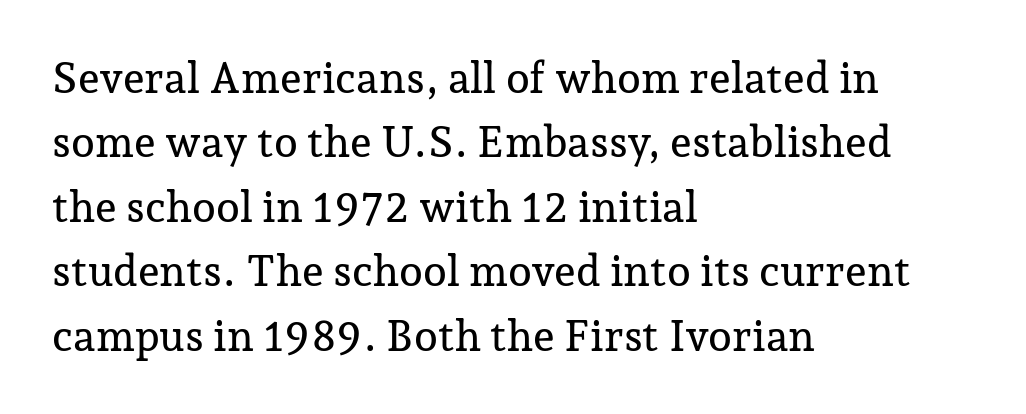
{"serif": "yes", "italic": "no", "width": "normal", "stroke_contrast": "low", "x_height": "medium", "monospaced": "no", "underline": "no", "align": "left", "line_spacing": "normal", "line_spacing_ratio": 1.5, "letter_spacing": "normal", "letter_spacing_em": 0.0, "glyph_px": 43}
